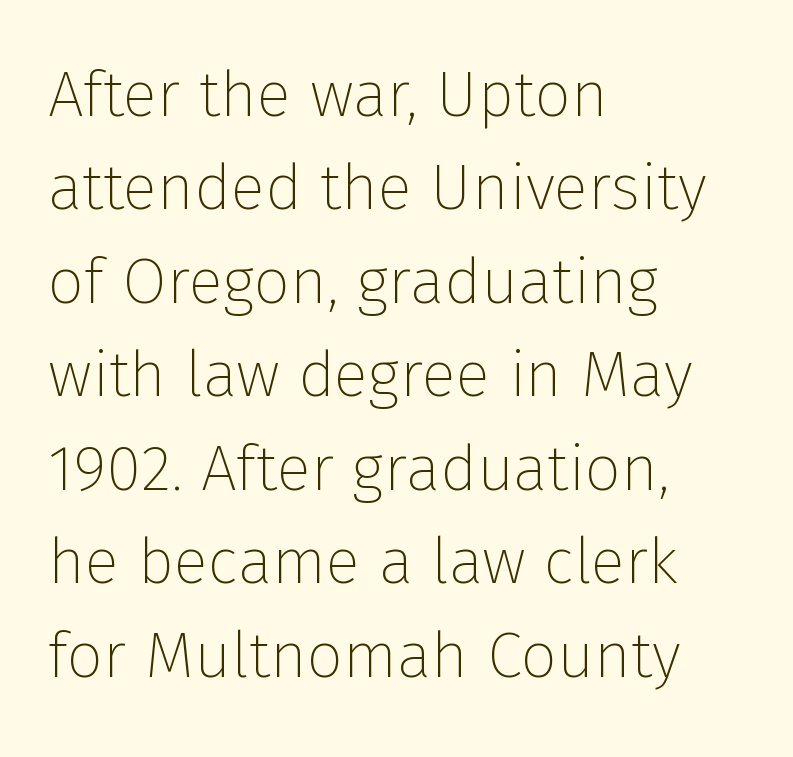
Any mark beneath the type? The region is blank. Italic: no, the glyphs are upright roman. Notice how descenders clear the ascenders below comfortably — that's standard leading. No heavy texture on the line: the type isn't bold. The horizontal fit of the characters is conventional and even.
